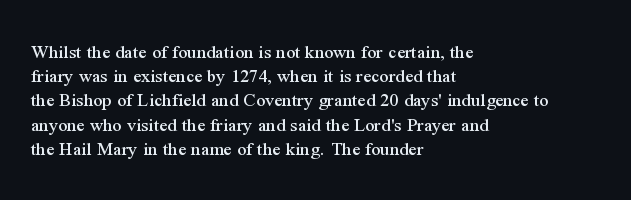
Q: Is the text italic (slanted)? A: No, it is upright.
Q: Is the text underlined? A: No.
Q: How is the paragraph aligned? A: Left-aligned.
Q: Is the spacing between letters normal or unusually wide? A: Normal.
